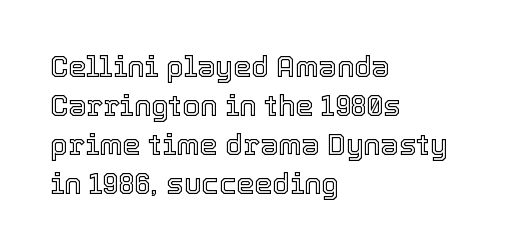
The image shows 29 px text type, upright; set left-aligned, normal line spacing (1.34x), normal letter spacing, not underlined; a medium x-height.
